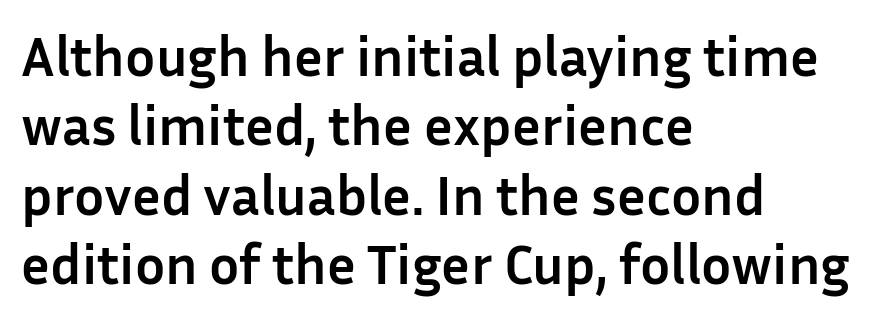
A typesetter would label this face a sans. Notice how the passage keeps a crisp vertical edge on the left only. The characters look thick and weighty, a clear bold. Proportional: the letters do not fall into vertical columns.
